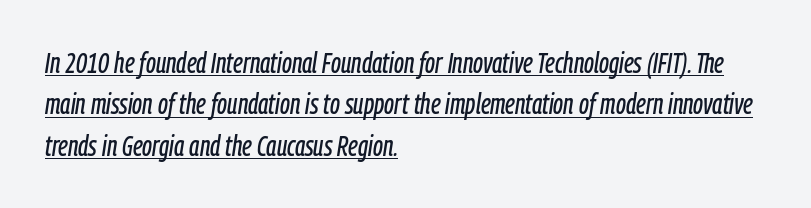
{"italic": "yes", "lean": "right", "slant_degrees": 9, "width": "condensed", "stroke_contrast": "low", "x_height": "medium", "monospaced": "no", "underline": "yes", "align": "left", "line_spacing": "normal", "line_spacing_ratio": 1.48, "letter_spacing": "normal", "letter_spacing_em": 0.0, "glyph_px": 28}
